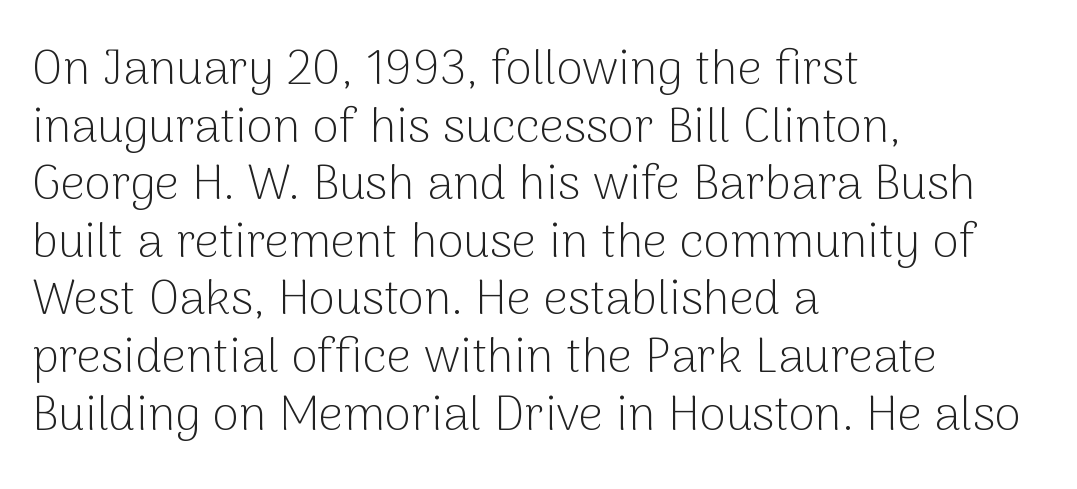
The image shows 48 px light sans-serif type, upright; set left-aligned, line spacing 1.2x, normal letter spacing, not underlined; low stroke contrast and a medium x-height.
